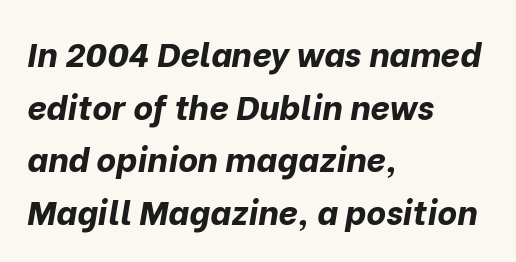
{"italic": "yes", "lean": "right", "slant_degrees": 10, "bold": "yes", "weight": "bold", "width": "normal", "stroke_contrast": "low", "x_height": "medium", "monospaced": "no", "underline": "no", "align": "left", "line_spacing": "normal", "line_spacing_ratio": 1.55, "letter_spacing": "normal", "letter_spacing_em": 0.0, "glyph_px": 34}
